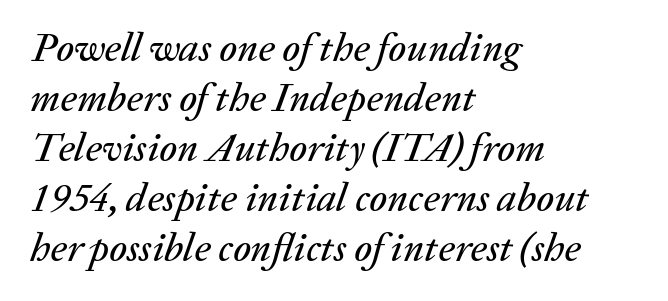
Q: Is the text italic (slanted)? A: Yes, it leans right by about 20 degrees.
Q: Is the text underlined? A: No.
Q: How is the paragraph aligned? A: Left-aligned.
Q: Is the spacing between letters normal or unusually wide? A: Normal.
Q: Is the spacing between lines tight, normal or loose? A: Normal.
Q: Width (condensed, normal, or wide)? A: Normal.
Q: Stroke contrast? A: Low.
Q: x-height? A: Medium.
Q: Monospaced? A: No.
